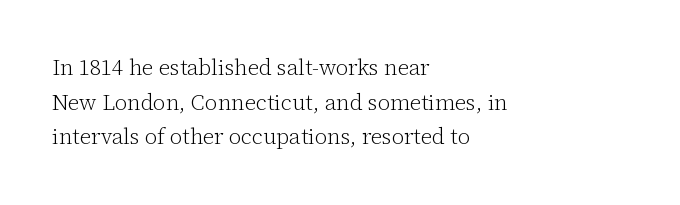
Which margin do the lines hug? The left one — the right edge is uneven. This is roman type, the default non-slanted kind. Summary of vertical rhythm: regular, with standard interline spacing. These glyphs show unthickened strokes, regular width or finer. The rendering keeps characters at their native spacing. The gap between lines stays unmarked.
